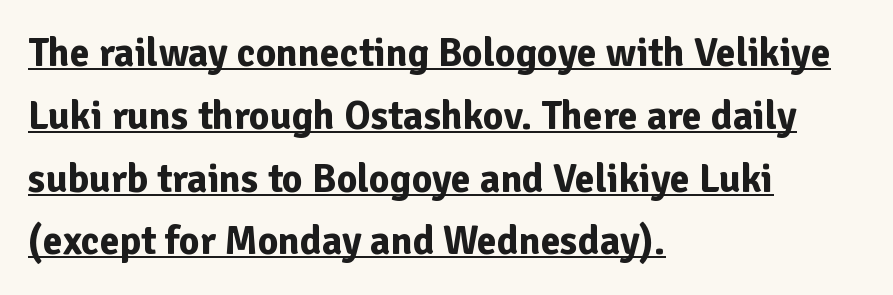
{"serif": "no", "italic": "no", "bold": "yes", "weight": "bold", "width": "normal", "stroke_contrast": "low", "x_height": "medium", "monospaced": "no", "underline": "yes", "align": "left", "line_spacing": "normal", "line_spacing_ratio": 1.57, "letter_spacing": "normal", "letter_spacing_em": 0.0, "glyph_px": 40}
